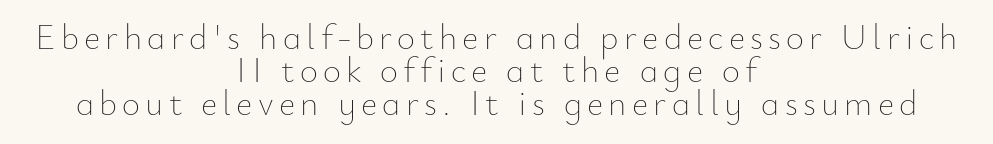
Q: Is the text bold? A: No.
Q: Is the text italic (slanted)? A: No, it is upright.
Q: Is the text underlined? A: No.
Q: How is the paragraph aligned? A: Centered.
Q: Is the spacing between lines tight, normal or loose? A: Tight.
Q: Width (condensed, normal, or wide)? A: Normal.
Q: Stroke contrast? A: Low.
Q: x-height? A: Small.
Q: Monospaced? A: No.
